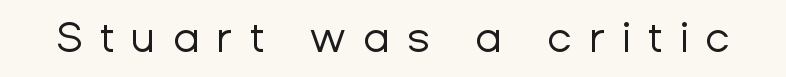
{"serif": "no", "italic": "no", "bold": "no", "weight": "regular", "width": "normal", "stroke_contrast": "low", "x_height": "medium", "monospaced": "no", "underline": "no", "letter_spacing": "wide", "letter_spacing_em": 0.4, "glyph_px": 42}
